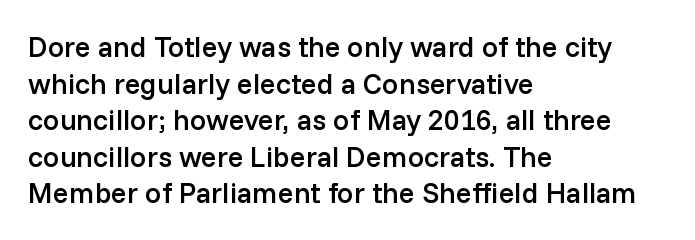
The image shows 29 px semibold sans-serif type, upright; set left-aligned, normal line spacing (1.26x), normal letter spacing, not underlined; low stroke contrast and a medium x-height.
